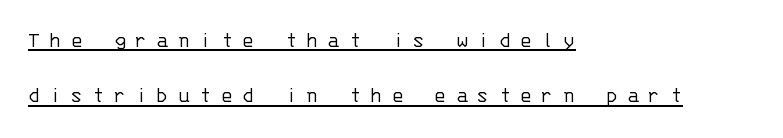
Line spacing here is loose. The gaps between neighbouring characters are conspicuously large. Weight: regular or lighter. This rendering features underlined lettering.
